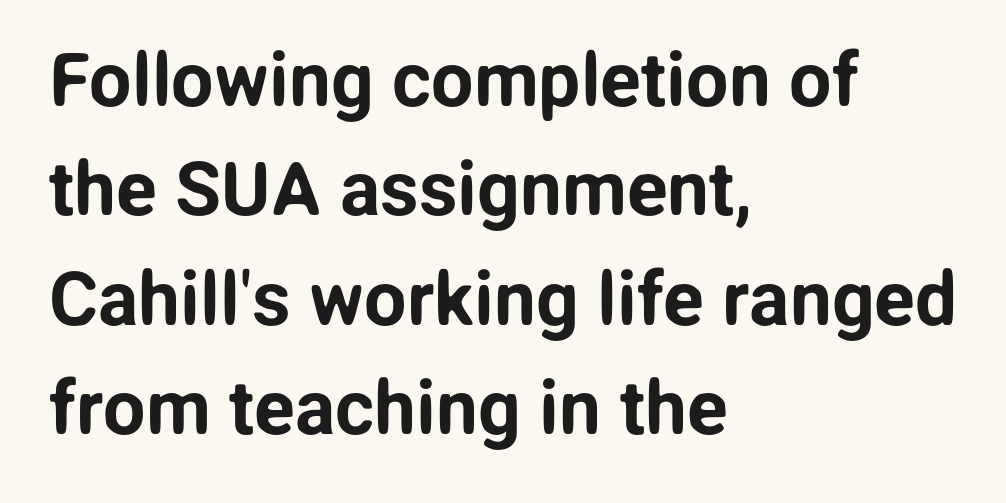
The image shows 75 px sans-serif type, upright; set left-aligned, normal line spacing (1.46x), normal letter spacing, not underlined; low stroke contrast and a medium x-height.
